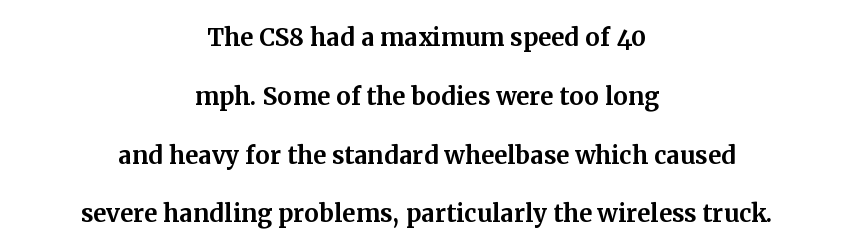
The image shows 24 px bold type, upright; set centered, loose line spacing (2.45x), normal letter spacing, not underlined.
